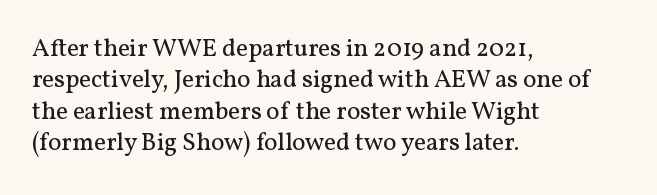
The image shows 25 px text type, upright; set left-aligned, normal line spacing (1.26x), normal letter spacing, not underlined.
